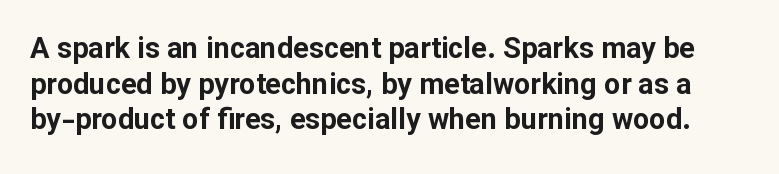
Honestly, there is no underline to notice here at all. I'd describe the lettering as bold — thick and assertive. No extra tracking has been applied to these lines. These lines are rendered in a variable-pitch font.
